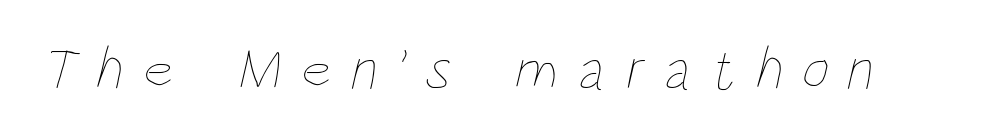
{"bold": "no", "weight": "thin", "width": "condensed", "stroke_contrast": "low", "x_height": "large", "monospaced": "no", "underline": "no", "letter_spacing": "wide", "letter_spacing_em": 0.33, "glyph_px": 59}
